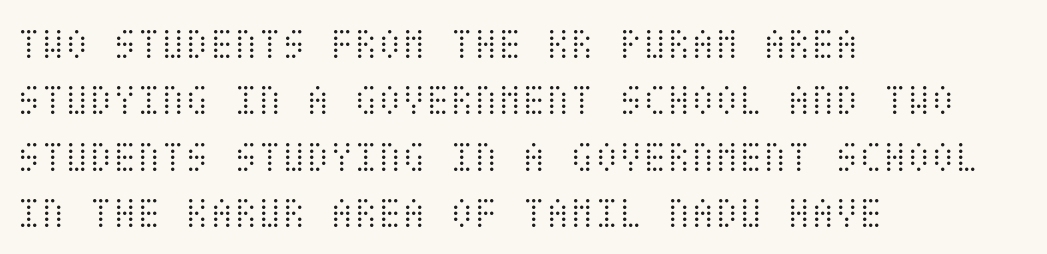
Anything drawn beneath the words? Only blank space. These glyphs show unthickened strokes, regular width or finer. Leading matches the norm, producing a regular column. Is there any slant? The stems are plumb. Line beginnings align vertically; line endings do not.
